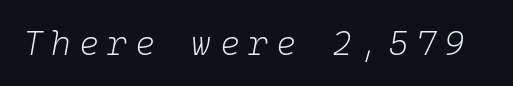
Q: Is the text bold? A: No.
Q: Is the text italic (slanted)? A: Yes, it leans right by about 10 degrees.
Q: Is the text underlined? A: No.
Q: Is the spacing between letters normal or unusually wide? A: Unusually wide.
Q: Width (condensed, normal, or wide)? A: Normal.
Q: Stroke contrast? A: Low.
Q: x-height? A: Medium.
Q: Monospaced? A: Yes.
